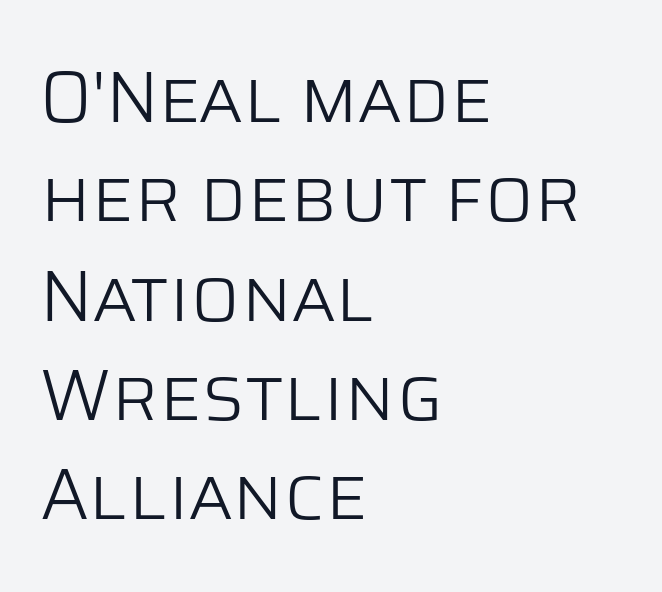
{"serif": "no", "italic": "no", "bold": "no", "weight": "light", "width": "normal", "stroke_contrast": "low", "x_height": "large", "monospaced": "no", "underline": "no", "align": "left", "line_spacing": "normal", "line_spacing_ratio": 1.38, "letter_spacing": "normal", "letter_spacing_em": 0.0, "glyph_px": 72}
